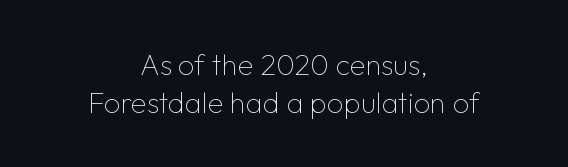
The image shows 29 px thin sans-serif type, upright; set centered, normal line spacing (1.3x), normal letter spacing, not underlined; low stroke contrast and a medium x-height.
